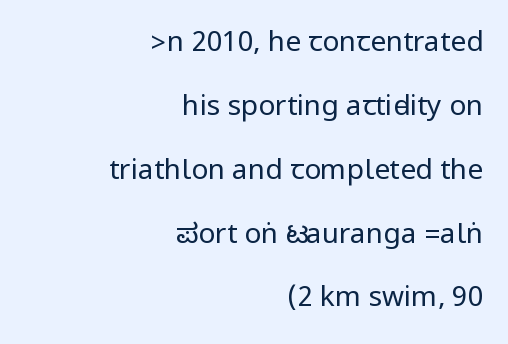
Q: Is the text bold? A: No.
Q: Is the text italic (slanted)? A: No, it is upright.
Q: Is the typeface a serif or a sans-serif typeface? A: Sans-serif.
Q: Is the text underlined? A: No.
Q: How is the paragraph aligned? A: Right-aligned.
Q: Is the spacing between letters normal or unusually wide? A: Normal.
Q: Is the spacing between lines tight, normal or loose? A: Loose.
Q: Width (condensed, normal, or wide)? A: Condensed.
Q: Stroke contrast? A: Low.
